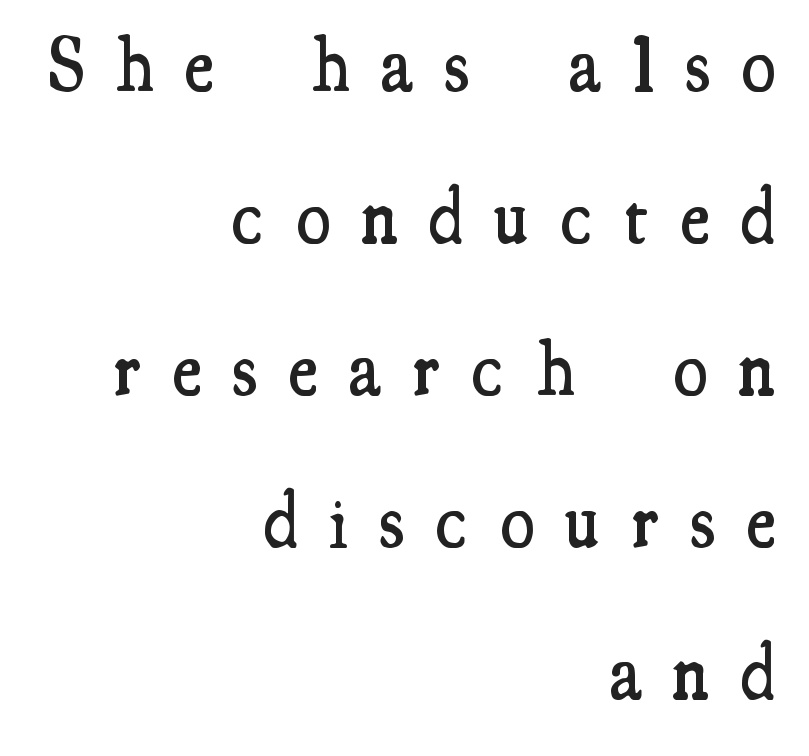
Q: Is the text bold? A: Semi-bold.
Q: Is the text italic (slanted)? A: No, it is upright.
Q: Is the typeface a serif or a sans-serif typeface? A: Serif.
Q: Is the text underlined? A: No.
Q: How is the paragraph aligned? A: Right-aligned.
Q: Is the spacing between letters normal or unusually wide? A: Unusually wide.
Q: Is the spacing between lines tight, normal or loose? A: Loose.
Q: Width (condensed, normal, or wide)? A: Condensed.
Q: Stroke contrast? A: Medium.
Q: x-height? A: Small.
Q: Monospaced? A: No.
